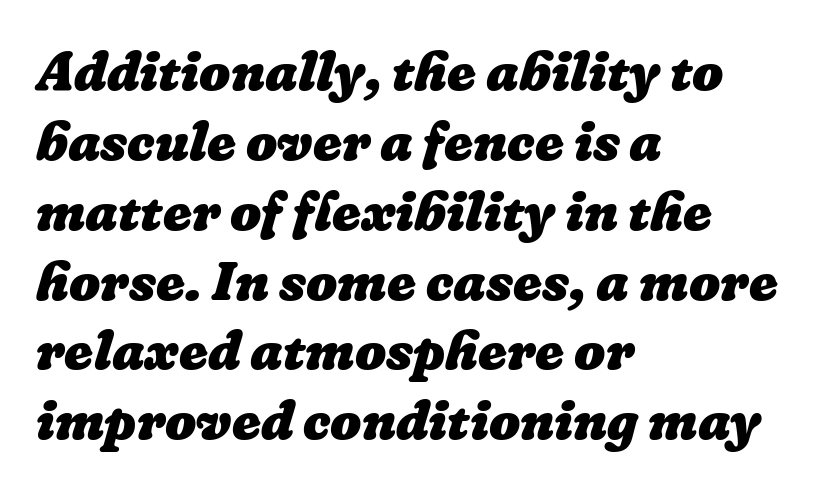
Q: Is the text bold? A: Yes.
Q: Is the text underlined? A: No.
Q: How is the paragraph aligned? A: Left-aligned.
Q: Is the spacing between letters normal or unusually wide? A: Normal.
Q: Is the spacing between lines tight, normal or loose? A: Normal.
Q: Width (condensed, normal, or wide)? A: Normal.
Q: Stroke contrast? A: Low.
Q: x-height? A: Medium.
Q: Monospaced? A: No.
